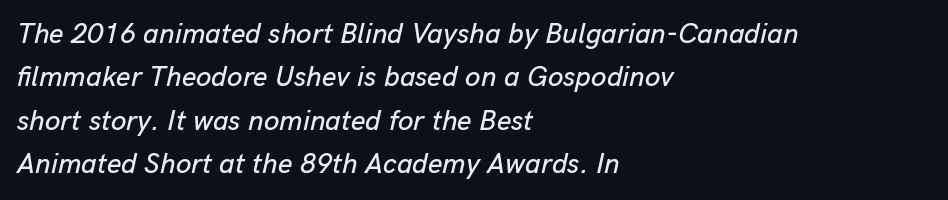
Q: Is the text italic (slanted)? A: Yes, it leans right by about 13 degrees.
Q: Is the text underlined? A: No.
Q: How is the paragraph aligned? A: Left-aligned.
Q: Is the spacing between letters normal or unusually wide? A: Normal.
Q: Is the spacing between lines tight, normal or loose? A: Normal.
Q: Width (condensed, normal, or wide)? A: Normal.
Q: Stroke contrast? A: Low.
Q: x-height? A: Medium.
Q: Monospaced? A: No.
